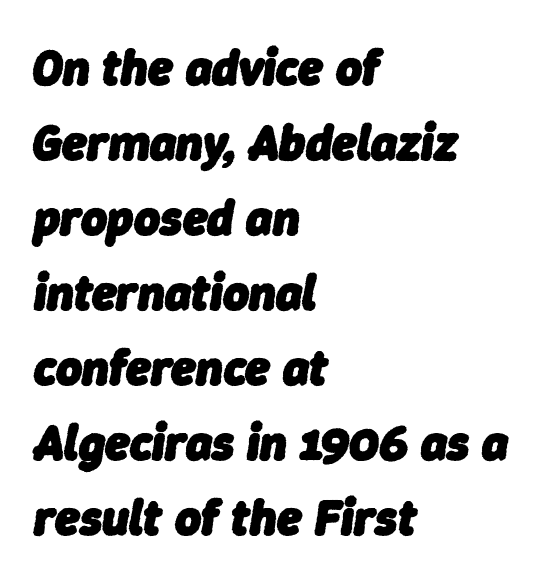
Nothing unusual about the tracking: characters are spaced as the font intends. The rendering anchors every line to the left-hand side. The designer left line spacing at the default. Decoration check: the copy has no underline. Designer's note — italics engaged. Stroke thickness is high; the sample reads as a true bold.
